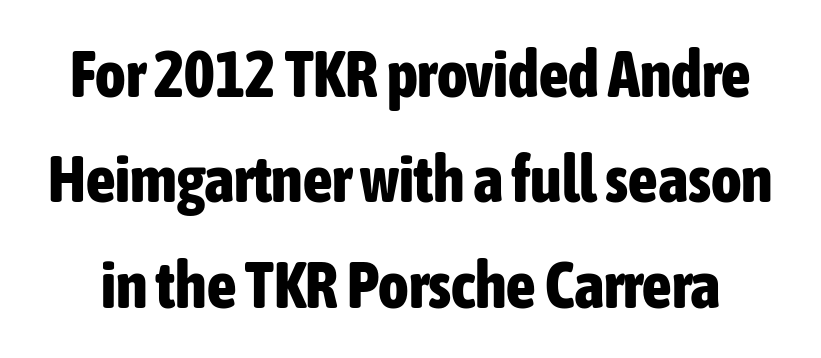
The image shows 65 px bold, condensed sans-serif type, upright; set normal line spacing (1.62x), normal letter spacing, not underlined; low stroke contrast and a medium x-height.
